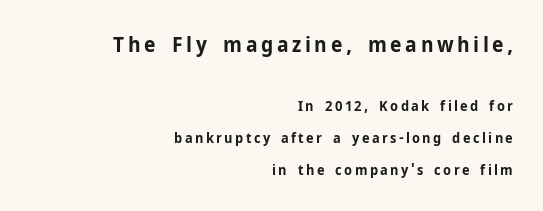
Q: Is the text bold? A: Yes.
Q: Is the text italic (slanted)? A: No, it is upright.
Q: Is the text underlined? A: No.
Q: How is the paragraph aligned? A: Right-aligned.
Q: Is the spacing between lines tight, normal or loose? A: Loose.
Q: Which block of text is set in a larger size, the first (top) or the second (bottom)? A: The first (top) one.
